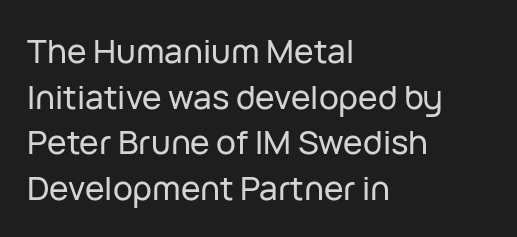
Q: Is the text italic (slanted)? A: No, it is upright.
Q: Is the typeface a serif or a sans-serif typeface? A: Sans-serif.
Q: Is the text underlined? A: No.
Q: How is the paragraph aligned? A: Left-aligned.
Q: Is the spacing between letters normal or unusually wide? A: Normal.
Q: Is the spacing between lines tight, normal or loose? A: Normal.
Q: Width (condensed, normal, or wide)? A: Normal.
Q: Stroke contrast? A: Low.
Q: x-height? A: Medium.
Q: Monospaced? A: No.
